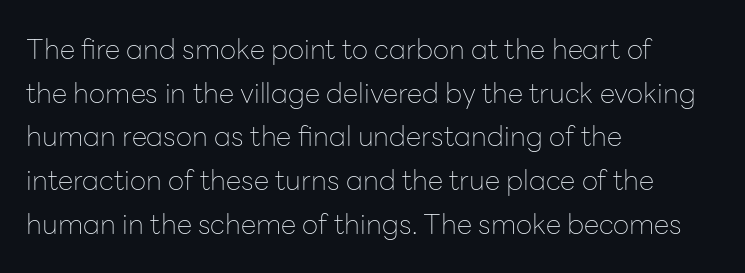
{"serif": "no", "italic": "no", "bold": "no", "weight": "thin", "width": "normal", "stroke_contrast": "low", "x_height": "medium", "monospaced": "no", "underline": "no", "align": "left", "line_spacing": "normal", "line_spacing_ratio": 1.56, "letter_spacing": "normal", "letter_spacing_em": 0.0, "glyph_px": 28}
